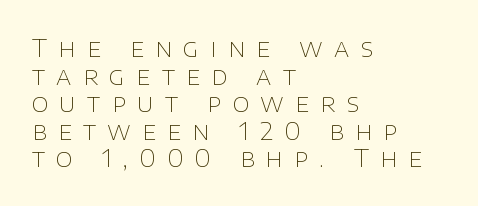
The image shows 24 px text type, upright; set left-aligned, tight line spacing (1.15x), unusually wide letter spacing (+0.47 em), not underlined.
